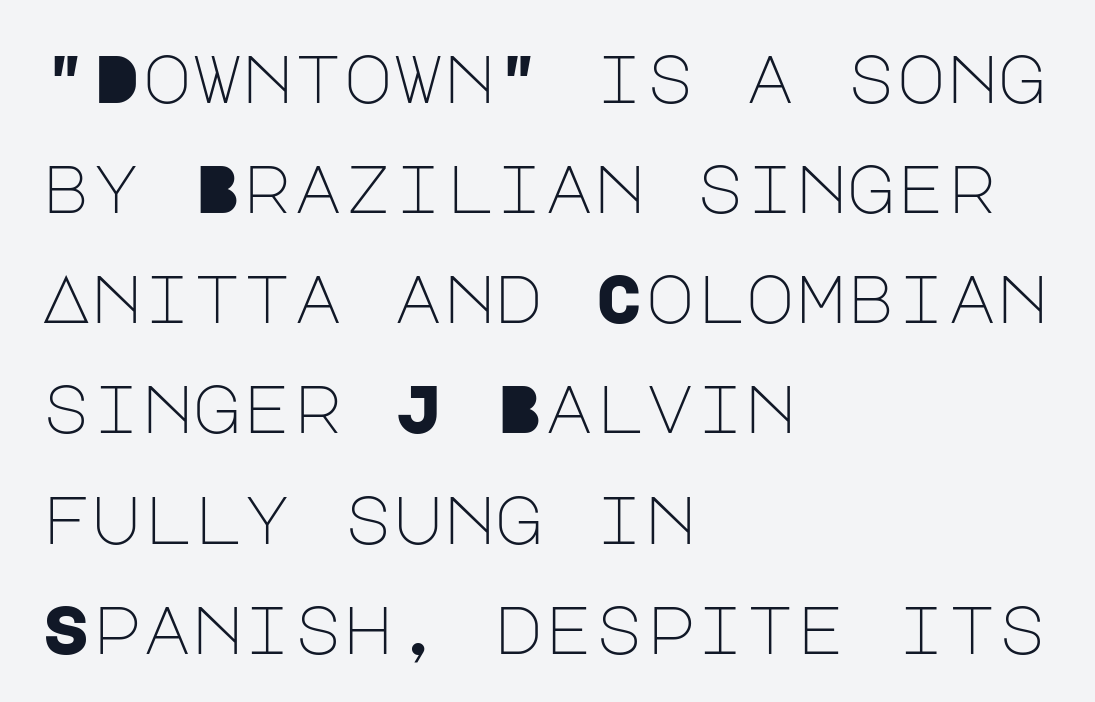
The weight would be labelled regular, book, light, or lighter still. Nope, not italic — everything's standing straight. Line spacing here is normal. Glyph-to-glyph distance matches everyday printed text. Leftover space on each line is placed entirely after the last word. The area under the type is left untouched.
